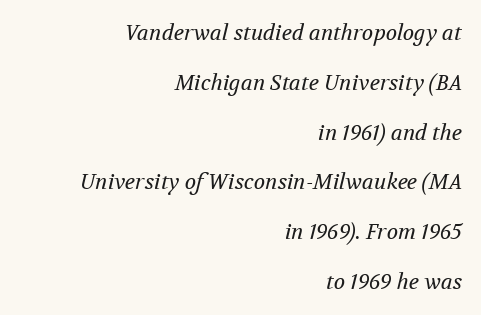
{"italic": "yes", "lean": "right", "slant_degrees": 12, "bold": "no", "underline": "no", "align": "right", "line_spacing": "loose", "line_spacing_ratio": 2.37, "letter_spacing": "normal", "letter_spacing_em": 0.0, "glyph_px": 21}
